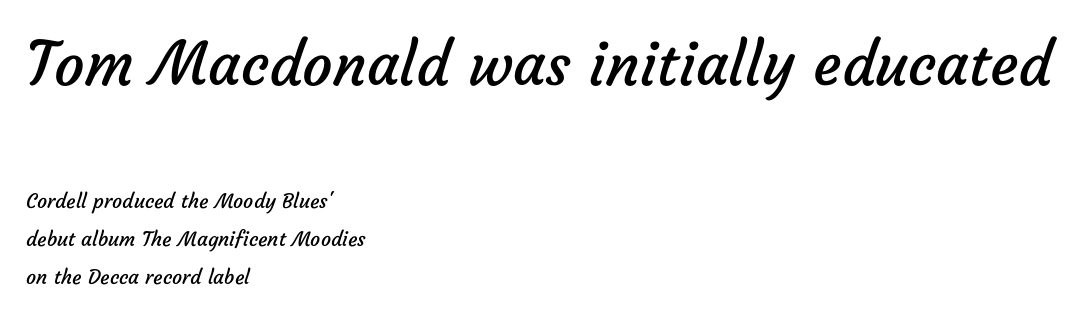
The image shows 60 px regular-weight sans-serif type; set left-aligned, loose line spacing (1.9x), normal letter spacing, not underlined; the first (top) block is 3.0x larger; low stroke contrast and a medium x-height.
